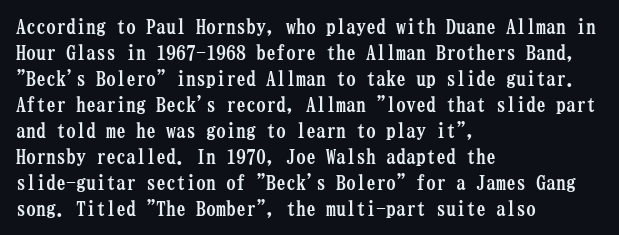
{"italic": "no", "bold": "yes", "underline": "no", "align": "left", "line_spacing": "normal", "line_spacing_ratio": 1.3, "letter_spacing": "normal", "letter_spacing_em": 0.0, "glyph_px": 20}
